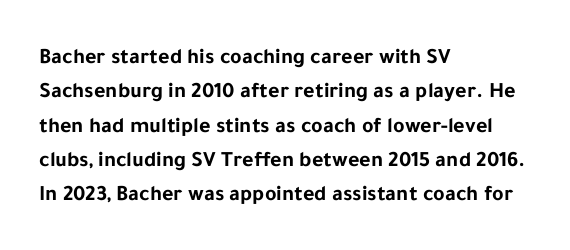
Q: Is the text bold? A: Yes.
Q: Is the text italic (slanted)? A: No, it is upright.
Q: Is the text underlined? A: No.
Q: How is the paragraph aligned? A: Left-aligned.
Q: Is the spacing between letters normal or unusually wide? A: Normal.
Q: Is the spacing between lines tight, normal or loose? A: Normal.
